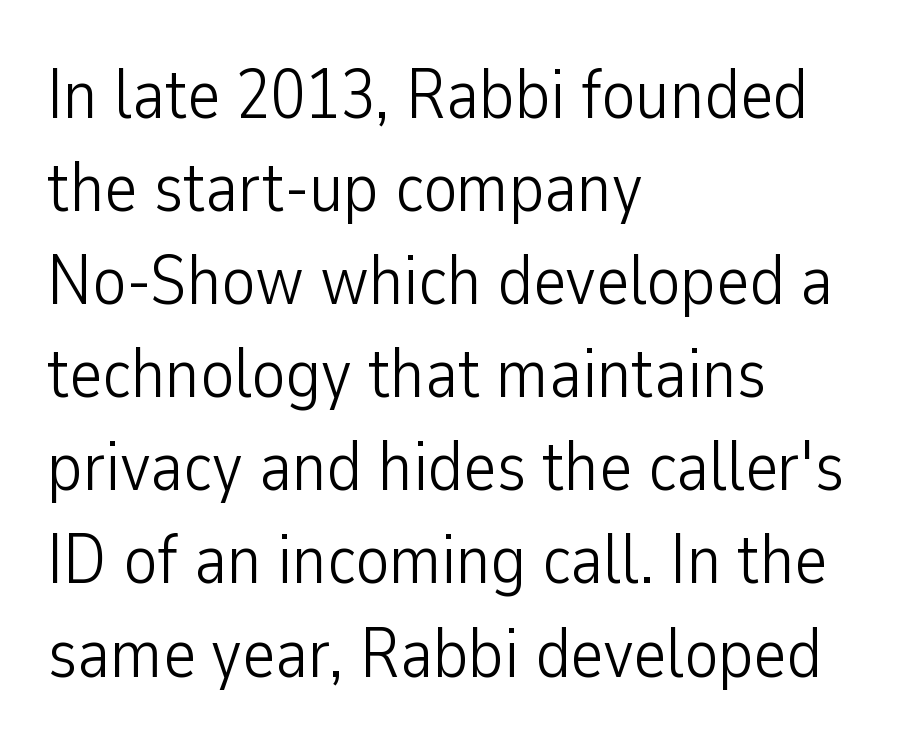
Every row of glyphs begins at an identical x-position on the left. The passage shown stacks its lines at a standard gap. The letters advance in unequal steps, a hallmark of proportional type. This rendering employs a face without finishing strokes, i.e., a sans-serif. Standard letterfit; no display-style spreading of the glyphs. Counters stay open thanks to moderate or lighter strokes.
